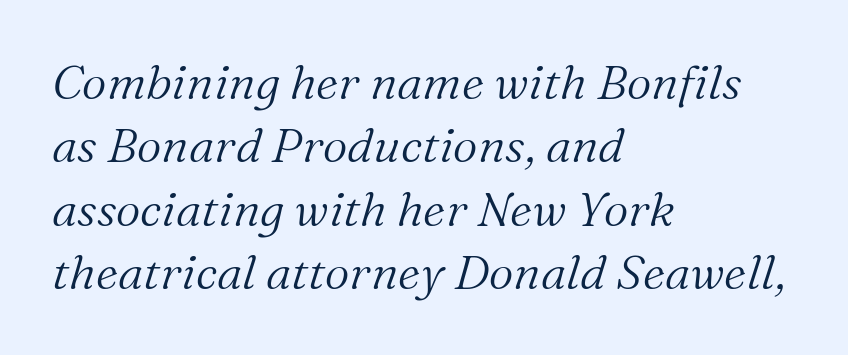
The gaps between neighbouring characters are ordinary and unremarkable. This rendering uses left alignment, leaving the right contour irregular. Caption: face not bold, strokes unweighted. The passage shown is typeset with a serif family. Looking at the ascenders, they clearly lean. Spacing verdict: proportional, widths tailored to each character.
